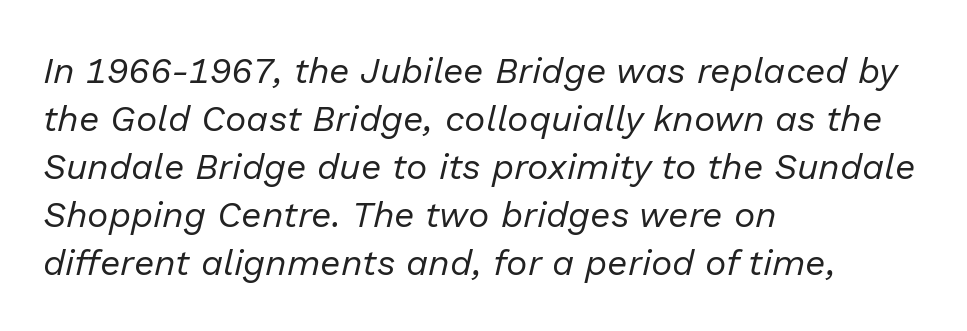
Line spacing here is normal. Is the type slanted? Yes — the strokes lean at a clear angle. The gap between lines stays unmarked. Default kerning and tracking; the words read as compact shapes. These lines are rendered in a variable-pitch font. The typesetter chose a ragged-right arrangement here.
